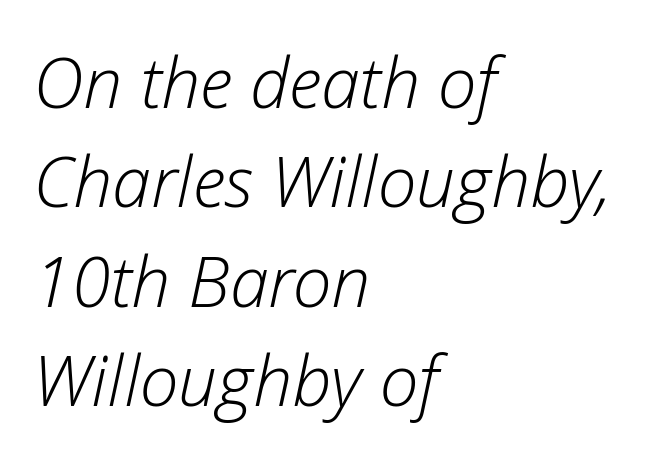
Q: Is the text bold? A: No.
Q: Is the text italic (slanted)? A: Yes, it leans right by about 12 degrees.
Q: Is the text underlined? A: No.
Q: How is the paragraph aligned? A: Left-aligned.
Q: Is the spacing between letters normal or unusually wide? A: Normal.
Q: Is the spacing between lines tight, normal or loose? A: Normal.
Q: Width (condensed, normal, or wide)? A: Normal.
Q: Stroke contrast? A: Low.
Q: x-height? A: Medium.
Q: Monospaced? A: No.
